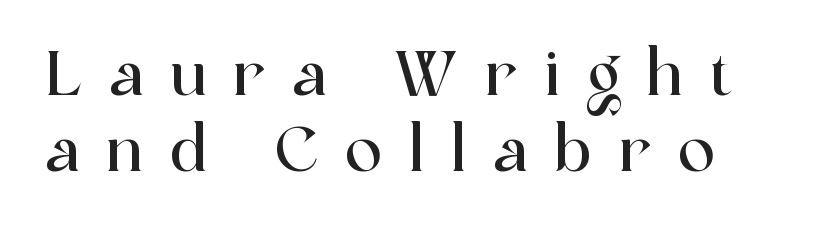
{"serif": "yes", "italic": "no", "width": "normal", "x_height": "medium", "monospaced": "no", "underline": "no", "align": "left", "line_spacing_ratio": 1.23, "letter_spacing": "wide", "letter_spacing_em": 0.43, "glyph_px": 62}
